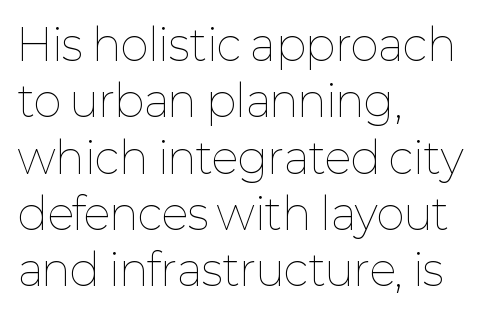
Q: Is the text bold? A: No.
Q: Is the text italic (slanted)? A: No, it is upright.
Q: Is the text underlined? A: No.
Q: How is the paragraph aligned? A: Left-aligned.
Q: Is the spacing between letters normal or unusually wide? A: Normal.
Q: Is the spacing between lines tight, normal or loose? A: Normal.
Q: Width (condensed, normal, or wide)? A: Normal.
Q: Stroke contrast? A: Low.
Q: x-height? A: Medium.
Q: Monospaced? A: No.
